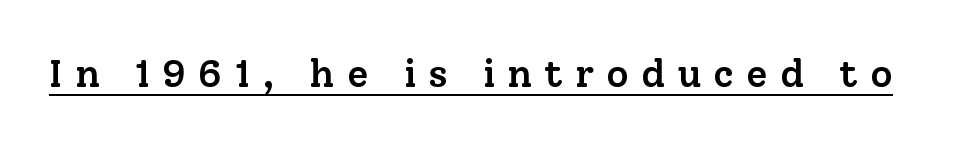
Q: Is the text bold? A: Semi-bold.
Q: Is the text italic (slanted)? A: No, it is upright.
Q: Is the typeface a serif or a sans-serif typeface? A: Serif.
Q: Is the text underlined? A: Yes.
Q: Is the spacing between letters normal or unusually wide? A: Unusually wide.
Q: Width (condensed, normal, or wide)? A: Normal.
Q: Stroke contrast? A: Low.
Q: x-height? A: Medium.
Q: Monospaced? A: No.
